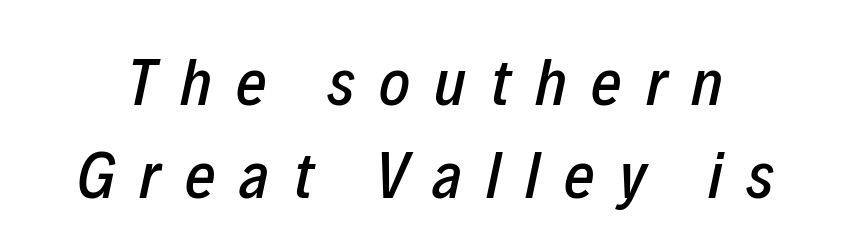
This sample has the flowing, uneven cadence of proportional lettering. It's the slanting kind of type. Each new line begins a customary step beneath the previous one. You could only call the tracking loose — the letters float apart. Descenders are the only things crossing below the line.
